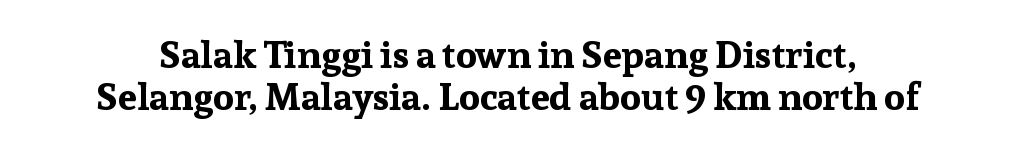
The lines are packed closely together with very little leading. The string is rendered with underlining switched off. Designer's note — italics off, roman on. Regarding serifs, this sample has them.
